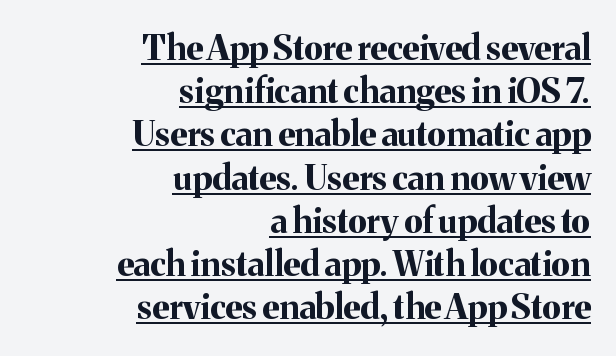
Q: Is the text bold? A: Yes.
Q: Is the text italic (slanted)? A: No, it is upright.
Q: Is the typeface a serif or a sans-serif typeface? A: Serif.
Q: Is the text underlined? A: Yes.
Q: How is the paragraph aligned? A: Right-aligned.
Q: Is the spacing between letters normal or unusually wide? A: Normal.
Q: Is the spacing between lines tight, normal or loose? A: Normal.
Q: Width (condensed, normal, or wide)? A: Normal.
Q: Stroke contrast? A: Medium.
Q: x-height? A: Medium.
Q: Monospaced? A: No.
